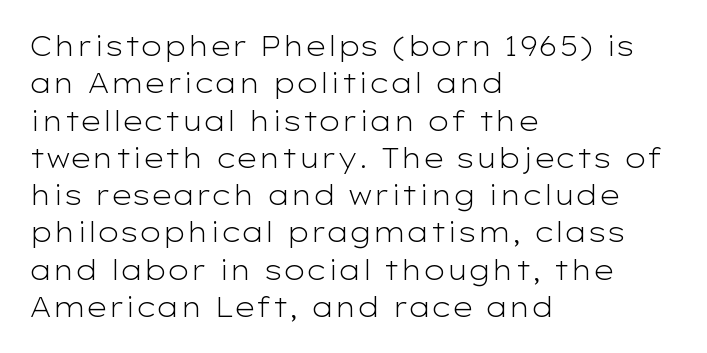
The image shows 27 px text type, upright; set left-aligned, normal line spacing (1.38x), normal letter spacing, not underlined.
